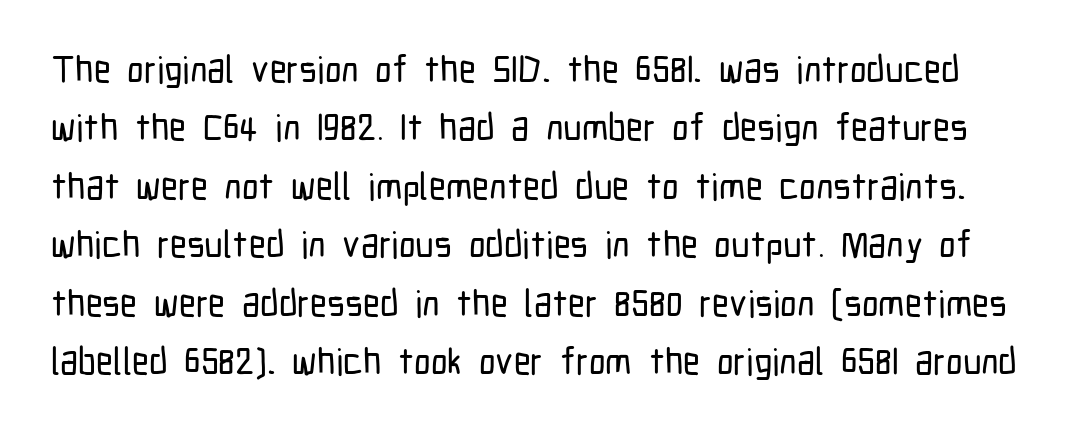
{"serif": "no", "italic": "no", "width": "condensed", "stroke_contrast": "low", "x_height": "medium", "monospaced": "no", "underline": "no", "line_spacing": "normal", "line_spacing_ratio": 1.58, "letter_spacing": "normal", "letter_spacing_em": 0.0, "glyph_px": 37}
